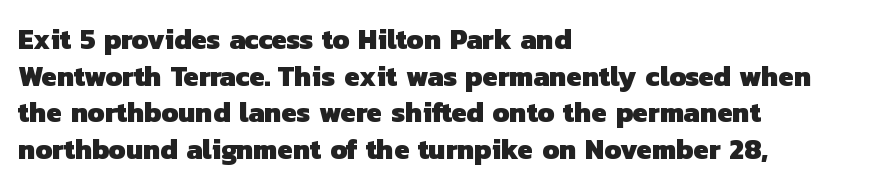
The image shows 28 px heavy sans-serif type; set left-aligned, normal line spacing (1.31x), normal letter spacing, not underlined; low stroke contrast and a medium x-height.
